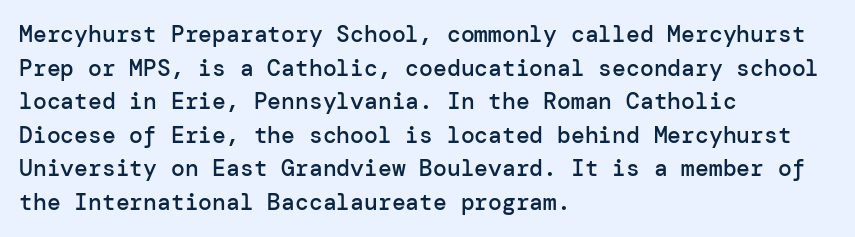
Q: Is the text bold? A: Semi-bold.
Q: Is the text italic (slanted)? A: No, it is upright.
Q: Is the text underlined? A: No.
Q: How is the paragraph aligned? A: Left-aligned.
Q: Is the spacing between letters normal or unusually wide? A: Normal.
Q: Is the spacing between lines tight, normal or loose? A: Normal.
